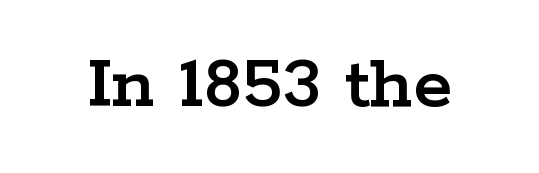
Q: Is the text italic (slanted)? A: No, it is upright.
Q: Is the typeface a serif or a sans-serif typeface? A: Serif.
Q: Is the text underlined? A: No.
Q: Is the spacing between letters normal or unusually wide? A: Normal.
Q: Width (condensed, normal, or wide)? A: Wide.
Q: Stroke contrast? A: Low.
Q: x-height? A: Medium.
Q: Monospaced? A: No.
